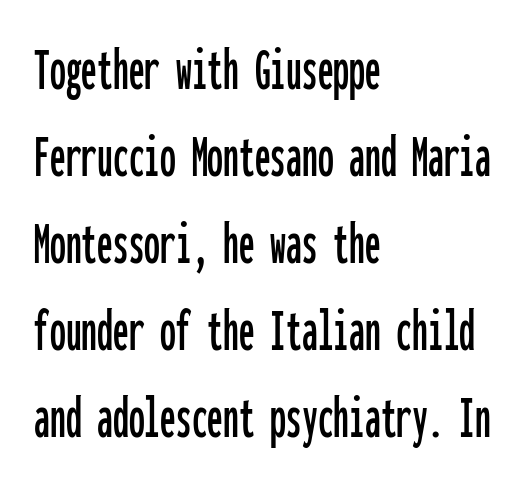
{"serif": "no", "italic": "no", "width": "condensed", "stroke_contrast": "low", "x_height": "medium", "monospaced": "yes", "underline": "no", "align": "left", "line_spacing": "normal", "line_spacing_ratio": 1.38, "letter_spacing": "normal", "letter_spacing_em": 0.0, "glyph_px": 63}
